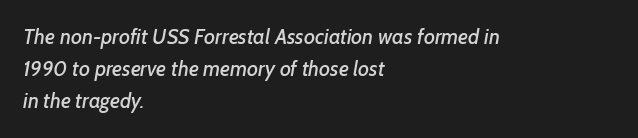
This block has exactly the height ordinary leading produces. Line beginnings align vertically; line endings do not. Descenders are the only things crossing below the line. Nothing unusual about the tracking: characters are spaced as the font intends.
